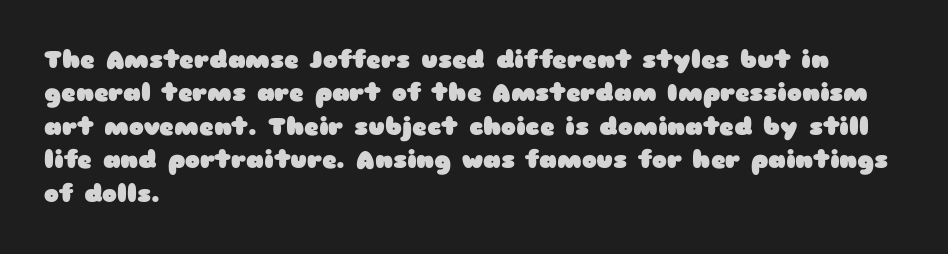
The image shows 25 px bold type, upright; set left-aligned, normal line spacing (1.34x), normal letter spacing, not underlined.
